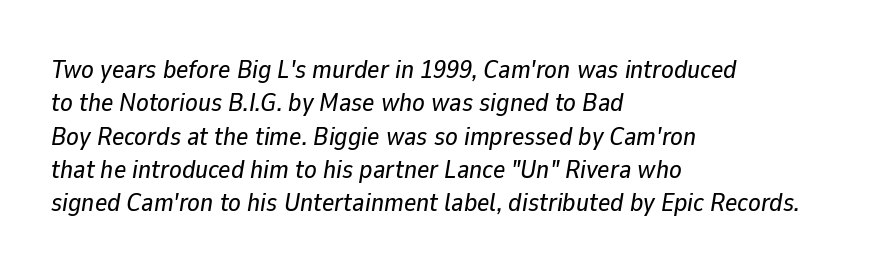
Summary of vertical rhythm: regular, with standard interline spacing. The paragraph shown leans on its left margin. Glyph-to-glyph distance matches everyday printed text. Words float on clear page, feet unadorned.
